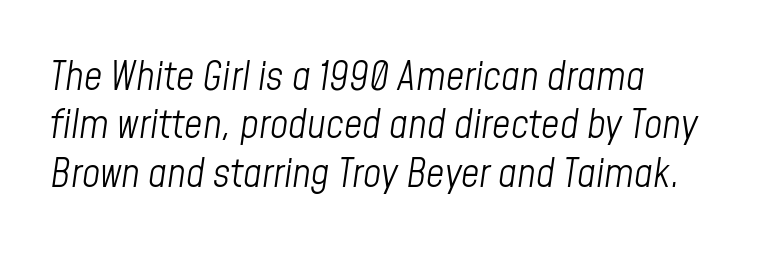
{"italic": "yes", "lean": "right", "slant_degrees": 8, "bold": "no", "weight": "light", "width": "condensed", "stroke_contrast": "low", "x_height": "medium", "monospaced": "no", "underline": "no", "align": "left", "line_spacing_ratio": 1.21, "letter_spacing": "normal", "letter_spacing_em": 0.0, "glyph_px": 40}
